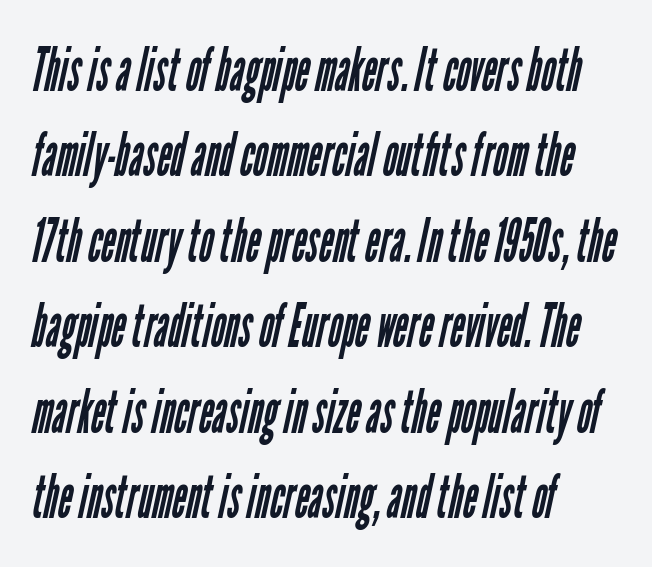
The image shows 61 px regular-weight, condensed sans-serif type; set left-aligned, normal line spacing (1.4x), normal letter spacing, not underlined; low stroke contrast and a medium x-height.
